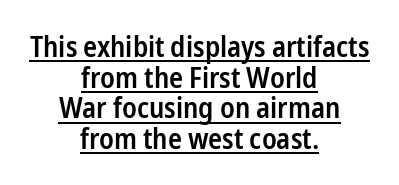
{"serif": "no", "italic": "no", "bold": "semi", "weight": "semibold", "width": "condensed", "stroke_contrast": "low", "x_height": "medium", "monospaced": "no", "underline": "yes", "align": "center", "line_spacing": "tight", "line_spacing_ratio": 1.06, "letter_spacing": "normal", "letter_spacing_em": 0.0, "glyph_px": 29}
